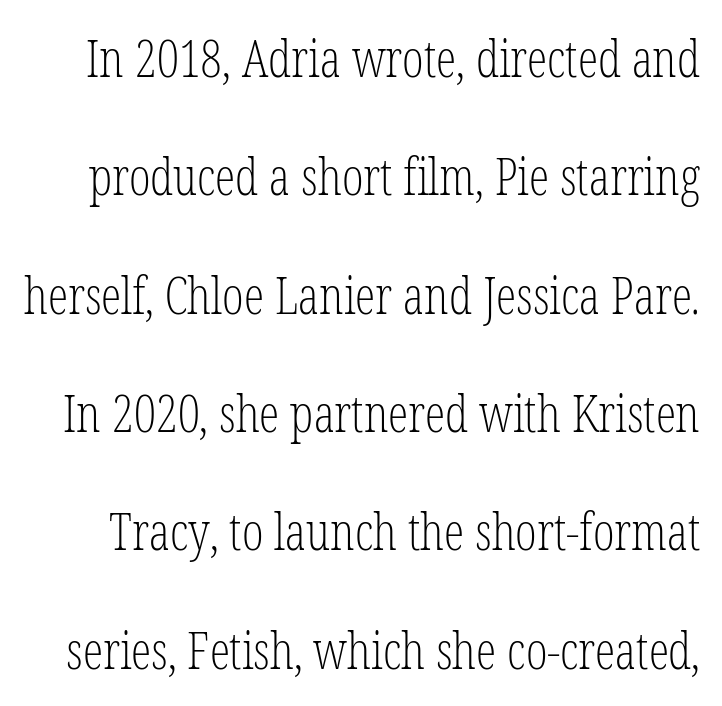
Q: Is the text bold? A: No.
Q: Is the text italic (slanted)? A: No, it is upright.
Q: Is the typeface a serif or a sans-serif typeface? A: Serif.
Q: Is the text underlined? A: No.
Q: Is the spacing between letters normal or unusually wide? A: Normal.
Q: Is the spacing between lines tight, normal or loose? A: Loose.
Q: Width (condensed, normal, or wide)? A: Condensed.
Q: Stroke contrast? A: Low.
Q: x-height? A: Medium.
Q: Monospaced? A: No.
